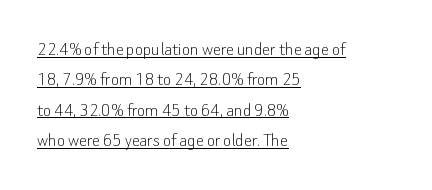
The horizontal fit of the characters is conventional and even. The leading is moderate, giving the passage an even texture. These glyphs show unthickened strokes, regular width or finer. Compared with a centered layout, this one pins lines to the left instead. A typesetter would mark this as roman, not italic. Is there an underline? Yes — a line sits under the letters.
